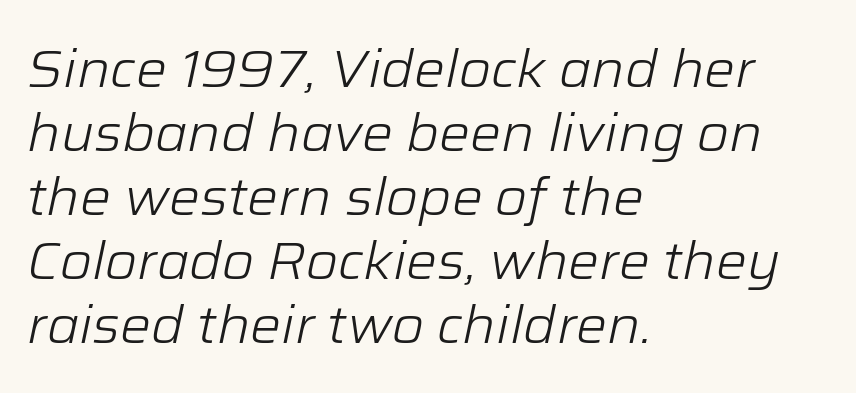
This reads as an unemphasized weight, regular at the heaviest. These lines are rendered in a variable-pitch font. The rendering anchors every line to the left-hand side. This rendering features lettering with no underline. This is oblique type, the kind used for emphasis or titles. This rendering leaves character spacing at its baseline value.
